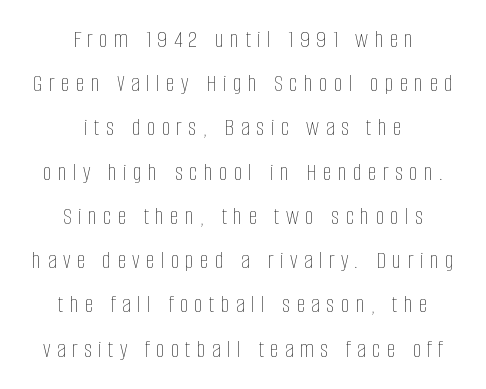
The image shows 25 px text type, upright; set centered, line spacing 1.77x, unusually wide letter spacing (+0.25 em), not underlined.
